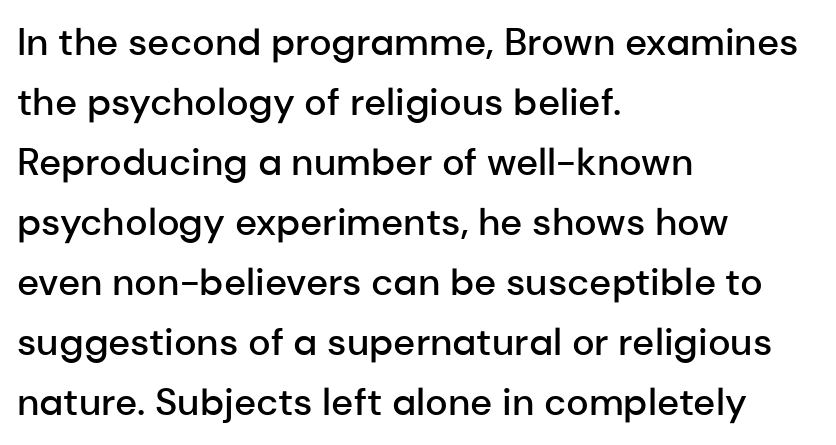
Q: Is the text bold? A: Semi-bold.
Q: Is the text italic (slanted)? A: No, it is upright.
Q: Is the typeface a serif or a sans-serif typeface? A: Sans-serif.
Q: Is the text underlined? A: No.
Q: How is the paragraph aligned? A: Left-aligned.
Q: Is the spacing between letters normal or unusually wide? A: Normal.
Q: Is the spacing between lines tight, normal or loose? A: Normal.
Q: Width (condensed, normal, or wide)? A: Normal.
Q: Stroke contrast? A: Low.
Q: x-height? A: Medium.
Q: Monospaced? A: No.
